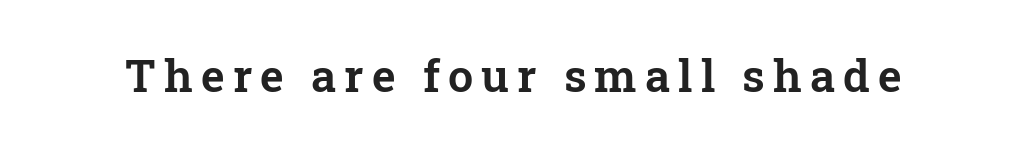
Each letter's strokes conclude with small projecting serifs. Vertical strokes here are truly vertical. A bare baseline throughout the passage. Is this a fixed-width face? No — the glyphs have proportional, varying widths.
